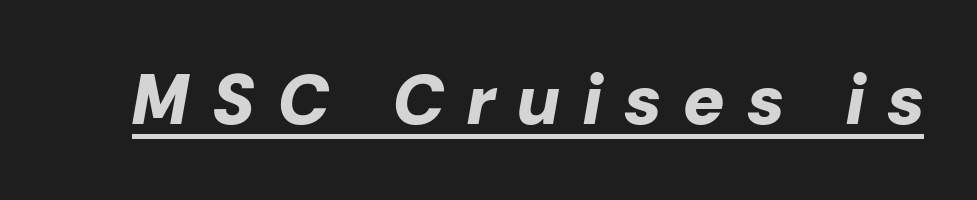
Q: Is the text bold? A: Yes.
Q: Is the text italic (slanted)? A: Yes, it leans right by about 10 degrees.
Q: Is the text underlined? A: Yes.
Q: Is the spacing between letters normal or unusually wide? A: Unusually wide.
Q: Width (condensed, normal, or wide)? A: Normal.
Q: Stroke contrast? A: Low.
Q: x-height? A: Medium.
Q: Monospaced? A: No.
